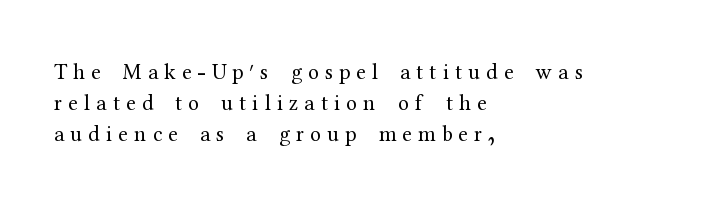
Q: Is the text bold? A: No.
Q: Is the text italic (slanted)? A: No, it is upright.
Q: Is the text underlined? A: No.
Q: How is the paragraph aligned? A: Left-aligned.
Q: Is the spacing between letters normal or unusually wide? A: Unusually wide.
Q: Is the spacing between lines tight, normal or loose? A: Normal.
